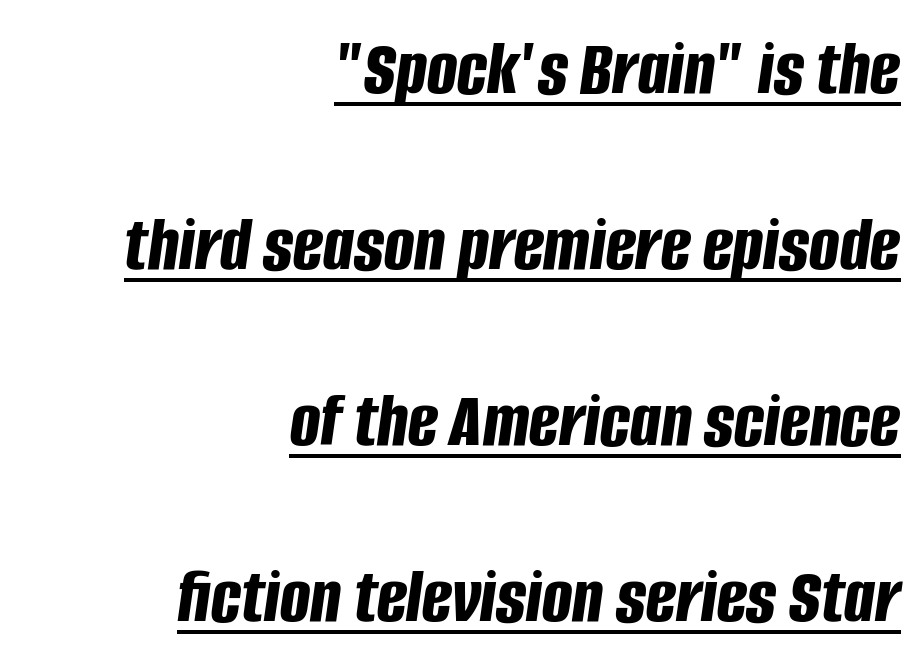
These lines are set flush right with a ragged left edge. Heavy-handed strokes throughout: this text is bold. This rendering leaves character spacing at its baseline value. The text carries the slant typical of an italic or oblique font.
